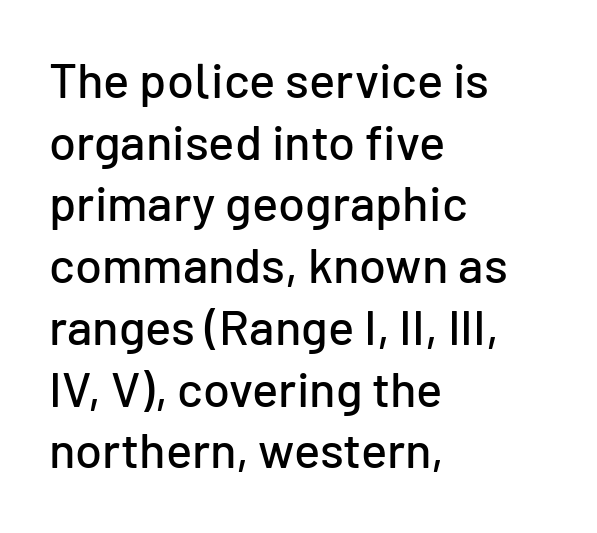
{"serif": "no", "italic": "no", "width": "normal", "stroke_contrast": "low", "x_height": "medium", "monospaced": "no", "underline": "no", "align": "left", "line_spacing": "normal", "line_spacing_ratio": 1.26, "letter_spacing": "normal", "letter_spacing_em": 0.0, "glyph_px": 49}
